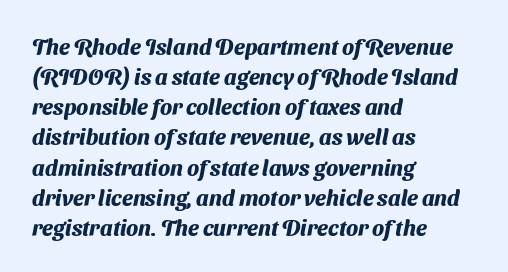
Q: Is the text bold? A: Yes.
Q: Is the text underlined? A: No.
Q: How is the paragraph aligned? A: Left-aligned.
Q: Is the spacing between letters normal or unusually wide? A: Normal.
Q: Is the spacing between lines tight, normal or loose? A: Normal.
